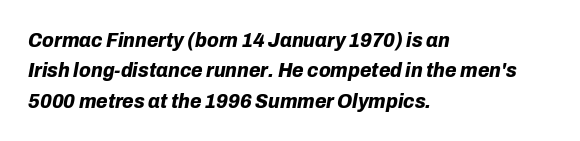
The image shows 21 px bold type, italic (leaning right); set left-aligned, normal line spacing (1.45x), normal letter spacing, not underlined.
